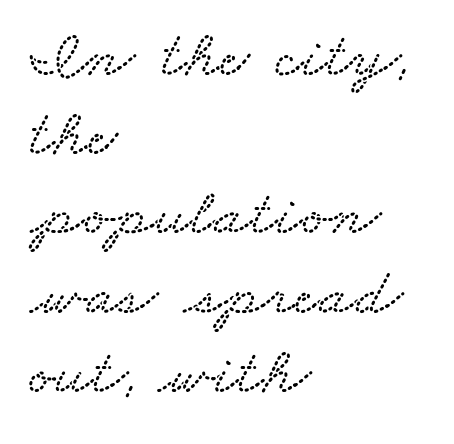
The lines in this sample share a left origin and differ only in where they stop. The line texture is even and compact thanks to regular tracking. Check the space under the baseline: it is left empty. Do the characters align in a grid? No, the font is proportional.
